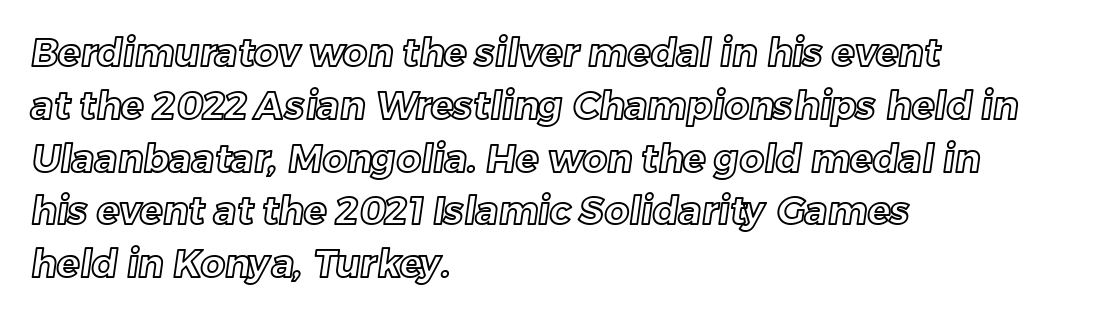
Q: Is the text underlined? A: No.
Q: How is the paragraph aligned? A: Left-aligned.
Q: Is the spacing between letters normal or unusually wide? A: Normal.
Q: Is the spacing between lines tight, normal or loose? A: Normal.
Q: Width (condensed, normal, or wide)? A: Normal.
Q: x-height? A: Medium.
Q: Monospaced? A: No.
